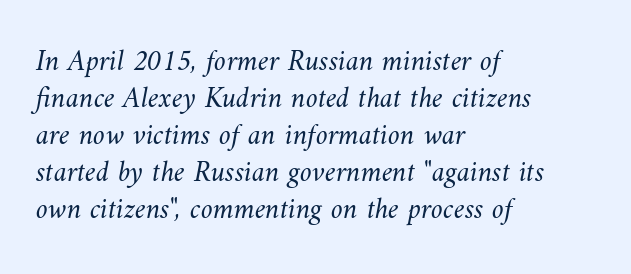
{"bold": "no", "weight": "light", "width": "normal", "stroke_contrast": "medium", "x_height": "small", "monospaced": "no", "underline": "no", "align": "left", "line_spacing_ratio": 1.23, "letter_spacing": "normal", "letter_spacing_em": 0.0, "glyph_px": 30}
